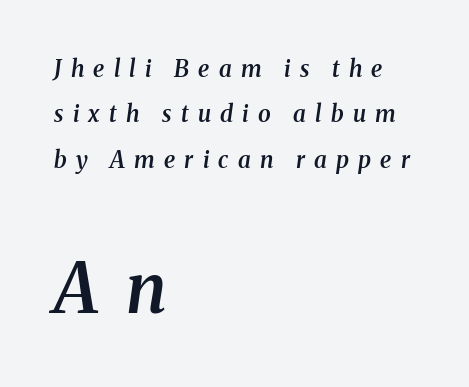
Compared with an ordinary text face, these strokes are moderately heavier — a semibold. Someone cranked the tracking dial way up on this one. Style check: oblique. The rendering shows small feet on the letterforms — a serif design. Summary of vertical rhythm: relaxed, with wide interline spacing.
